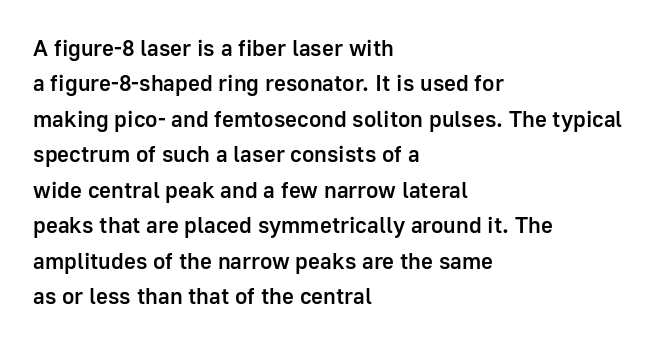
The image shows 23 px text type, upright; set left-aligned, normal line spacing (1.54x), normal letter spacing, not underlined.
